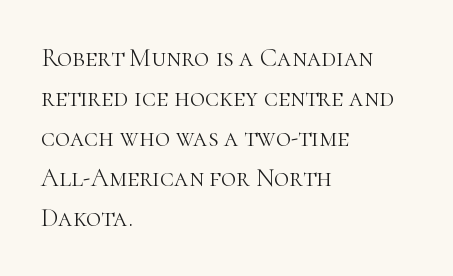
{"italic": "no", "bold": "no", "underline": "no", "align": "left", "line_spacing": "normal", "line_spacing_ratio": 1.54, "letter_spacing": "normal", "letter_spacing_em": 0.0, "glyph_px": 26}
